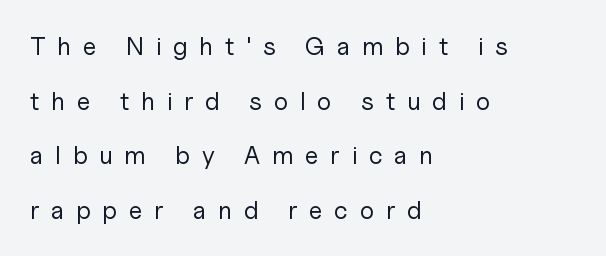
Q: Is the text bold? A: No.
Q: Is the text italic (slanted)? A: No, it is upright.
Q: Is the text underlined? A: No.
Q: How is the paragraph aligned? A: Left-aligned.
Q: Is the spacing between letters normal or unusually wide? A: Unusually wide.
Q: Is the spacing between lines tight, normal or loose? A: Loose.
